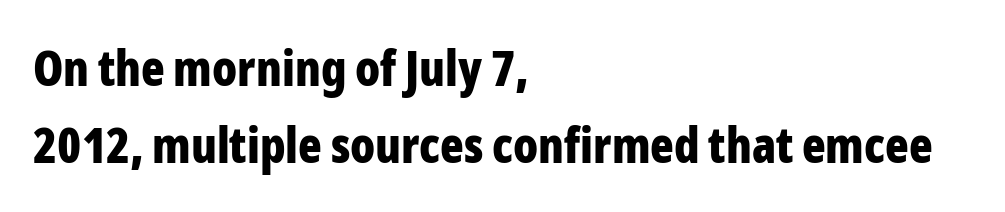
Caption: standard tracking, unaltered. Glance below the letters and you will spot only blank space. Does the copy run flush right? No — it runs flush left. Looks like regular typesetting: each glyph gets only the width it needs. The font's upright variant was chosen for this text.
